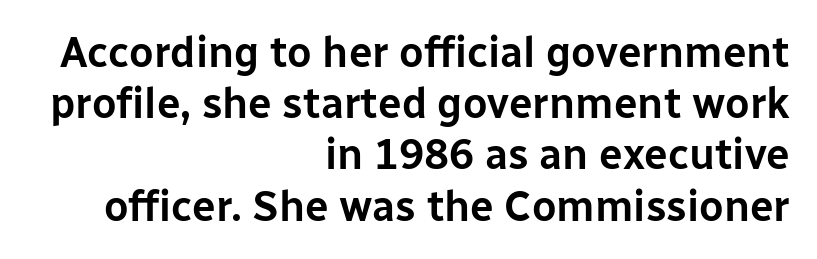
{"serif": "no", "italic": "no", "width": "normal", "stroke_contrast": "low", "x_height": "medium", "monospaced": "no", "underline": "no", "align": "right", "line_spacing_ratio": 1.22, "letter_spacing": "normal", "letter_spacing_em": 0.0, "glyph_px": 42}
